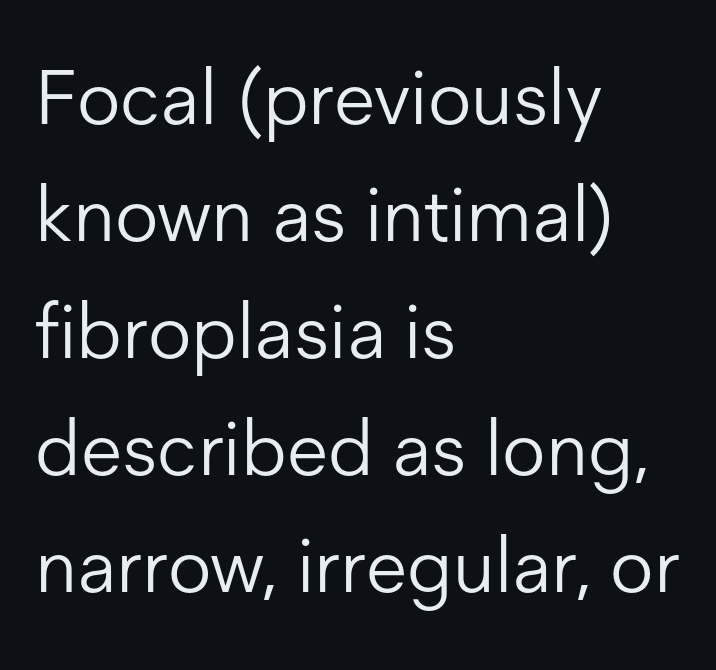
Q: Is the text bold? A: No.
Q: Is the text italic (slanted)? A: No, it is upright.
Q: Is the typeface a serif or a sans-serif typeface? A: Sans-serif.
Q: Is the text underlined? A: No.
Q: How is the paragraph aligned? A: Left-aligned.
Q: Is the spacing between letters normal or unusually wide? A: Normal.
Q: Is the spacing between lines tight, normal or loose? A: Normal.
Q: Width (condensed, normal, or wide)? A: Normal.
Q: Stroke contrast? A: Low.
Q: x-height? A: Medium.
Q: Monospaced? A: No.
